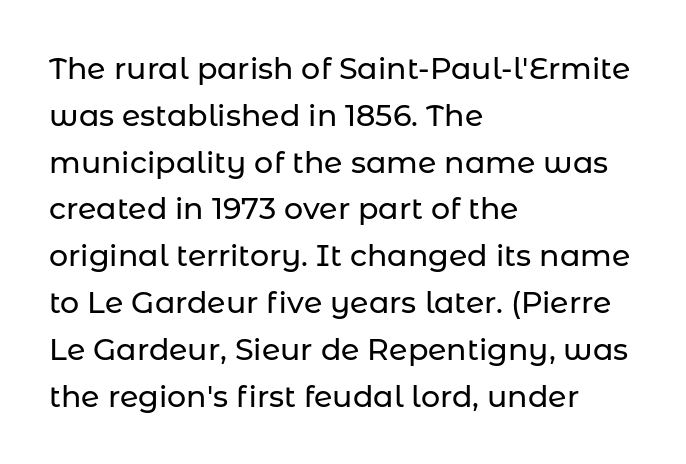
Q: Is the text italic (slanted)? A: No, it is upright.
Q: Is the typeface a serif or a sans-serif typeface? A: Sans-serif.
Q: Is the text underlined? A: No.
Q: How is the paragraph aligned? A: Left-aligned.
Q: Is the spacing between letters normal or unusually wide? A: Normal.
Q: Is the spacing between lines tight, normal or loose? A: Normal.
Q: Width (condensed, normal, or wide)? A: Normal.
Q: Stroke contrast? A: Low.
Q: x-height? A: Medium.
Q: Monospaced? A: No.
